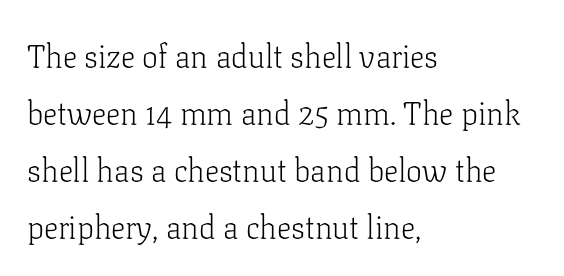
{"serif": "yes", "italic": "no", "bold": "no", "weight": "light", "width": "normal", "stroke_contrast": "low", "x_height": "medium", "monospaced": "no", "underline": "no", "align": "left", "line_spacing_ratio": 1.78, "letter_spacing": "normal", "letter_spacing_em": 0.0, "glyph_px": 32}
